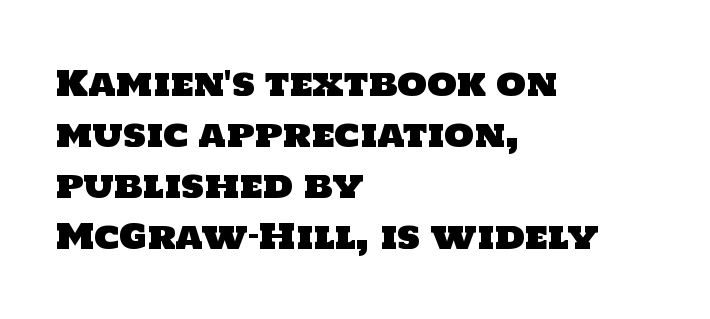
Q: Is the typeface a serif or a sans-serif typeface? A: Sans-serif.
Q: Is the text underlined? A: No.
Q: How is the paragraph aligned? A: Left-aligned.
Q: Is the spacing between letters normal or unusually wide? A: Normal.
Q: Is the spacing between lines tight, normal or loose? A: Normal.
Q: Width (condensed, normal, or wide)? A: Normal.
Q: Stroke contrast? A: Low.
Q: x-height? A: Large.
Q: Monospaced? A: No.
